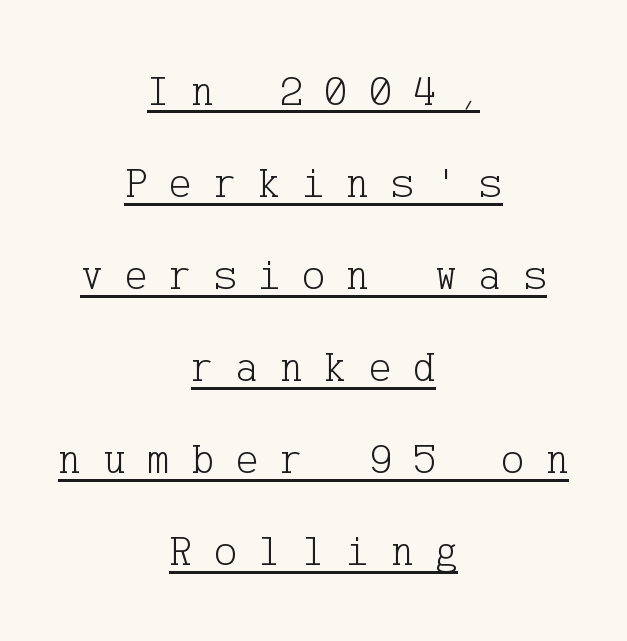
{"serif": "yes", "italic": "no", "bold": "no", "weight": "light", "width": "normal", "stroke_contrast": "low", "x_height": "medium", "underline": "yes", "align": "center", "line_spacing": "loose", "line_spacing_ratio": 2.14, "letter_spacing": "wide", "letter_spacing_em": 0.5, "glyph_px": 43}
